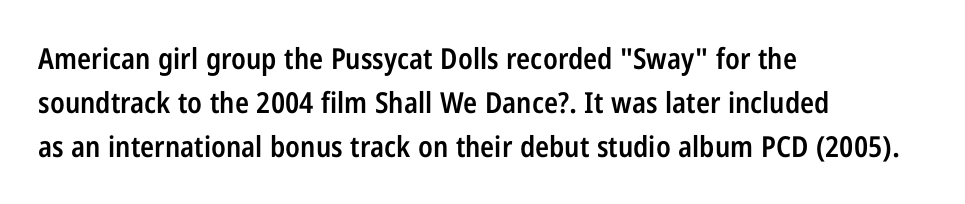
The image shows 29 px semibold, condensed sans-serif type, upright; set left-aligned, normal line spacing (1.51x), normal letter spacing, not underlined; low stroke contrast and a medium x-height.
